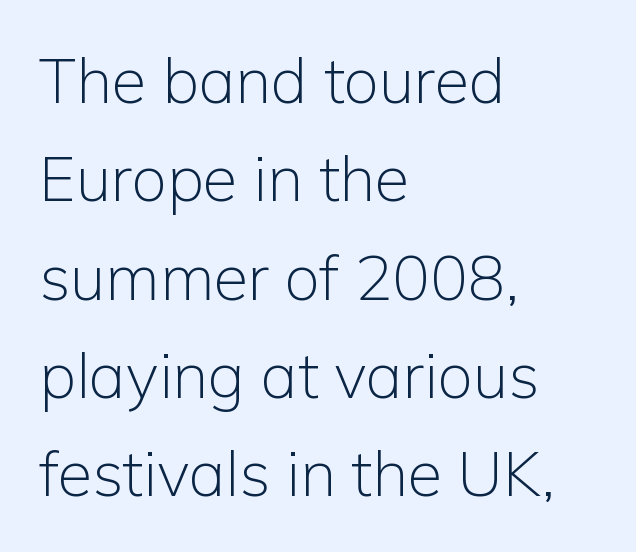
{"serif": "no", "italic": "no", "bold": "no", "weight": "light", "width": "normal", "stroke_contrast": "low", "x_height": "medium", "monospaced": "no", "underline": "no", "align": "left", "line_spacing": "normal", "line_spacing_ratio": 1.56, "letter_spacing": "normal", "letter_spacing_em": 0.0, "glyph_px": 63}
